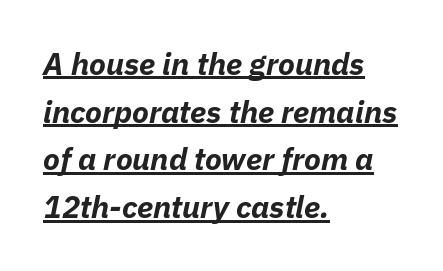
{"italic": "yes", "lean": "right", "slant_degrees": 11, "bold": "yes", "weight": "bold", "width": "normal", "stroke_contrast": "low", "x_height": "medium", "monospaced": "no", "underline": "yes", "align": "left", "line_spacing": "normal", "line_spacing_ratio": 1.54, "letter_spacing": "normal", "letter_spacing_em": 0.0, "glyph_px": 31}
